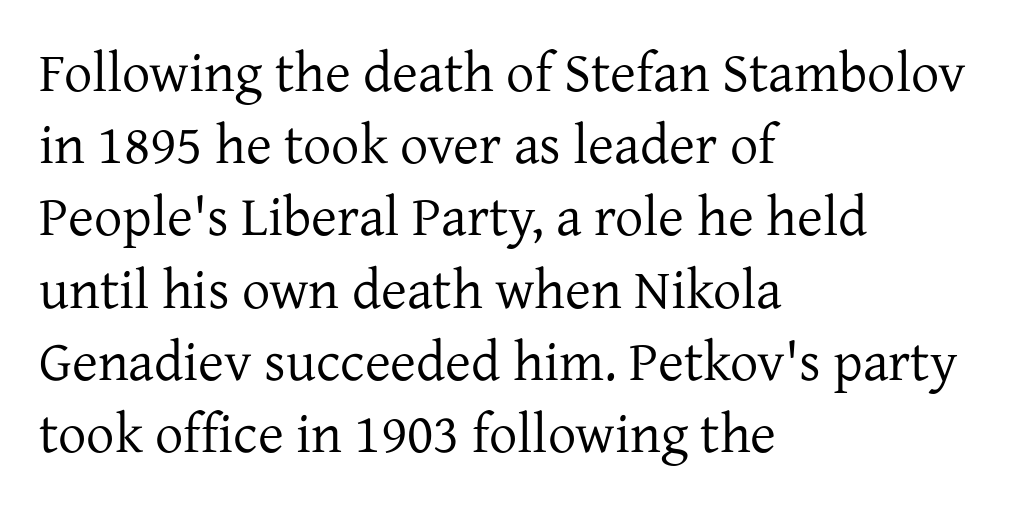
Q: Is the text bold? A: No.
Q: Is the text italic (slanted)? A: No, it is upright.
Q: Is the typeface a serif or a sans-serif typeface? A: Serif.
Q: Is the text underlined? A: No.
Q: How is the paragraph aligned? A: Left-aligned.
Q: Is the spacing between letters normal or unusually wide? A: Normal.
Q: Is the spacing between lines tight, normal or loose? A: Normal.
Q: Width (condensed, normal, or wide)? A: Normal.
Q: Stroke contrast? A: Low.
Q: x-height? A: Medium.
Q: Monospaced? A: No.
